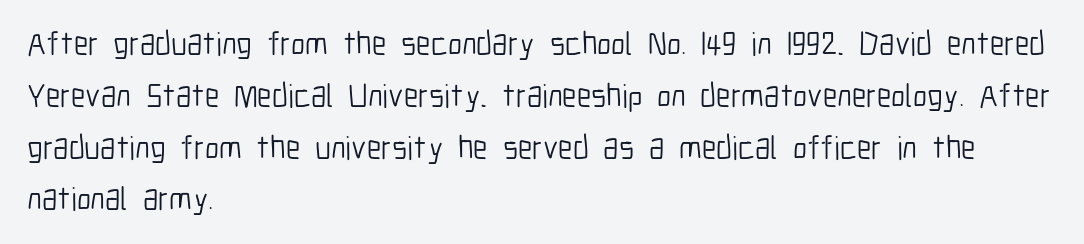
{"serif": "no", "italic": "no", "bold": "no", "weight": "light", "width": "condensed", "stroke_contrast": "low", "x_height": "medium", "monospaced": "no", "underline": "no", "align": "left", "line_spacing": "normal", "line_spacing_ratio": 1.57, "letter_spacing": "normal", "letter_spacing_em": 0.0, "glyph_px": 33}
